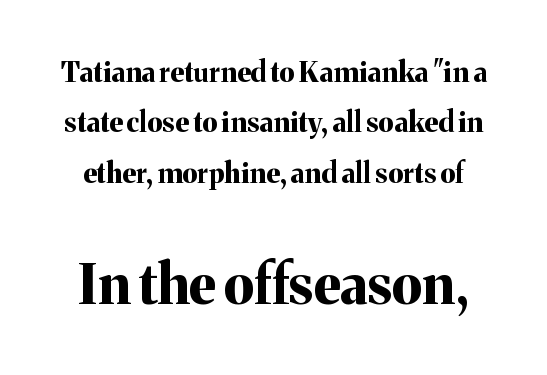
Q: Is the text bold? A: Yes.
Q: Is the text italic (slanted)? A: No, it is upright.
Q: Is the typeface a serif or a sans-serif typeface? A: Serif.
Q: Is the text underlined? A: No.
Q: Is the spacing between letters normal or unusually wide? A: Normal.
Q: Which block of text is set in a larger size, the first (top) or the second (bottom)? A: The second (bottom) one.
Q: Width (condensed, normal, or wide)? A: Normal.
Q: Stroke contrast? A: Medium.
Q: x-height? A: Medium.
Q: Monospaced? A: No.
